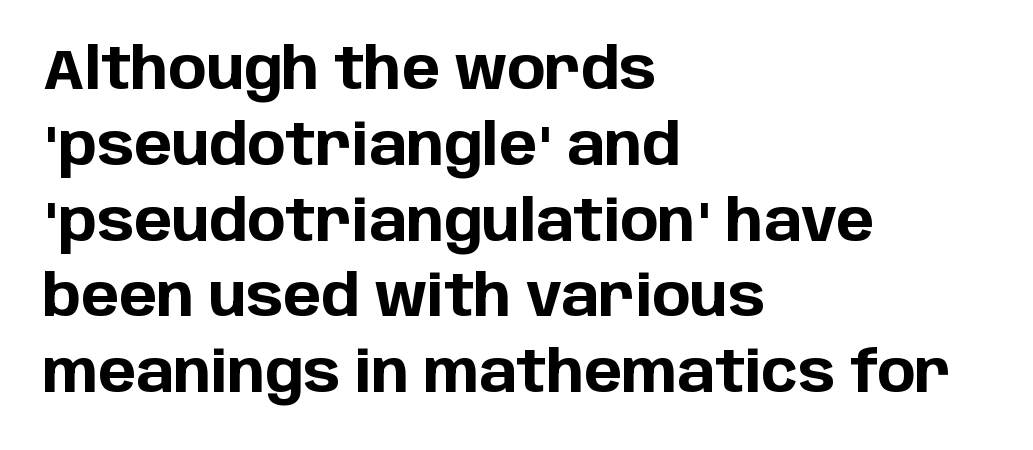
The image shows 57 px bold sans-serif type, upright; set left-aligned, normal line spacing (1.33x), normal letter spacing, not underlined; low stroke contrast and a large x-height.
